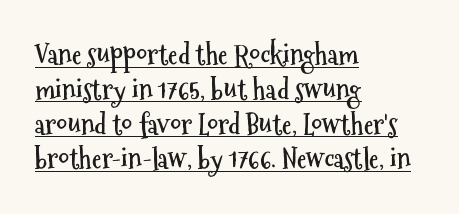
The image shows 27 px bold type, upright; set left-aligned, normal line spacing (1.29x), normal letter spacing, underlined.
